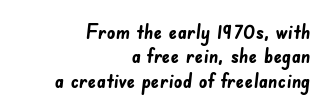
The image shows 21 px bold type; set right-aligned, line spacing 1.16x, normal letter spacing, not underlined.
